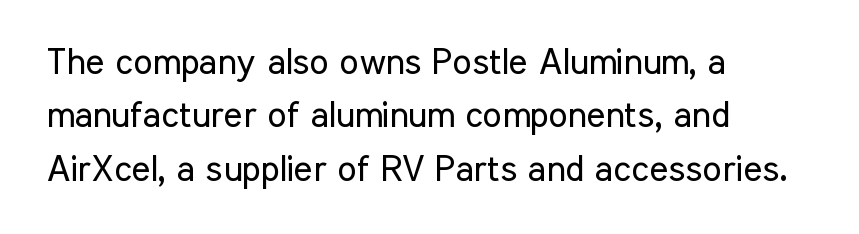
{"serif": "no", "italic": "no", "bold": "no", "weight": "regular", "width": "condensed", "stroke_contrast": "low", "x_height": "medium", "monospaced": "no", "underline": "no", "align": "left", "line_spacing": "normal", "line_spacing_ratio": 1.48, "letter_spacing": "normal", "letter_spacing_em": 0.0, "glyph_px": 36}
